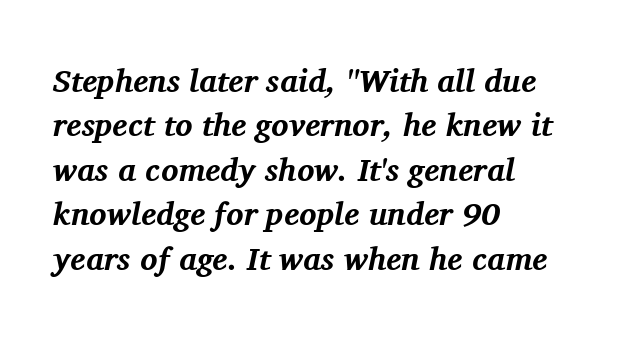
The image shows 32 px bold serif type, italic (leaning right); set left-aligned, normal line spacing (1.39x), normal letter spacing, not underlined; medium stroke contrast and a medium x-height.
